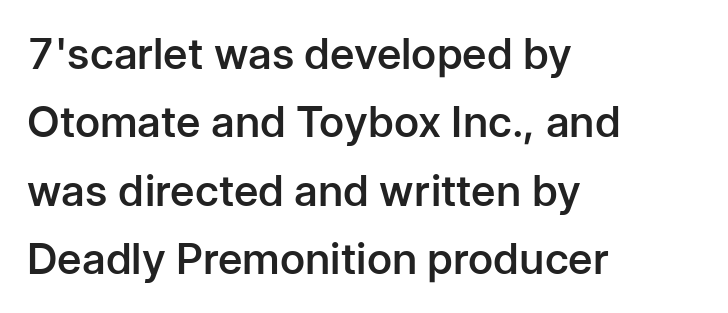
Q: Is the text bold? A: Semi-bold.
Q: Is the text italic (slanted)? A: No, it is upright.
Q: Is the typeface a serif or a sans-serif typeface? A: Sans-serif.
Q: Is the text underlined? A: No.
Q: How is the paragraph aligned? A: Left-aligned.
Q: Is the spacing between letters normal or unusually wide? A: Normal.
Q: Is the spacing between lines tight, normal or loose? A: Normal.
Q: Width (condensed, normal, or wide)? A: Normal.
Q: Stroke contrast? A: Low.
Q: x-height? A: Medium.
Q: Monospaced? A: No.
